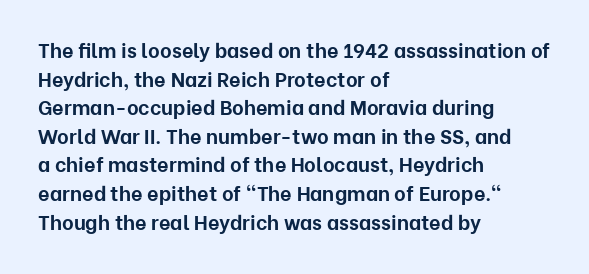
The image shows 20 px bold type, upright; set left-aligned, normal line spacing (1.43x), normal letter spacing, not underlined.
